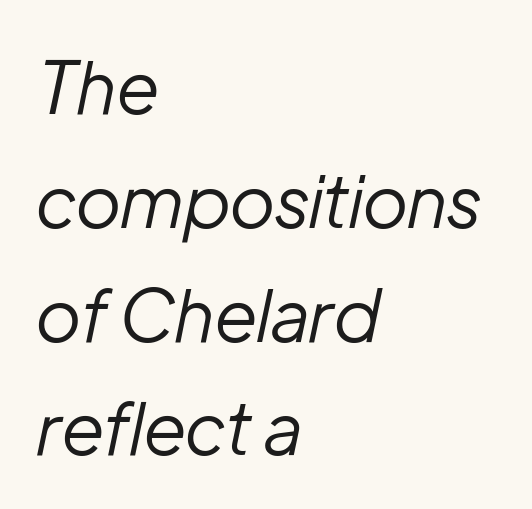
The image shows 72 px regular-weight type, italic (leaning right); set left-aligned, normal line spacing (1.58x), normal letter spacing, not underlined; low stroke contrast and a medium x-height.
